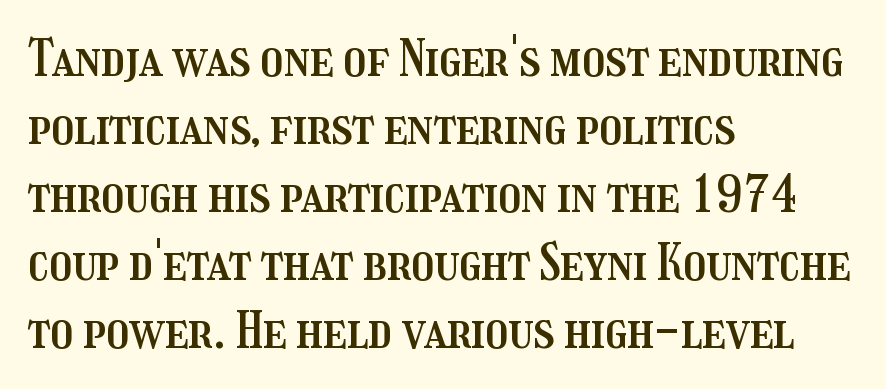
The image shows 50 px condensed type, upright; set left-aligned, normal line spacing (1.36x), normal letter spacing, not underlined; medium stroke contrast and a medium x-height.
